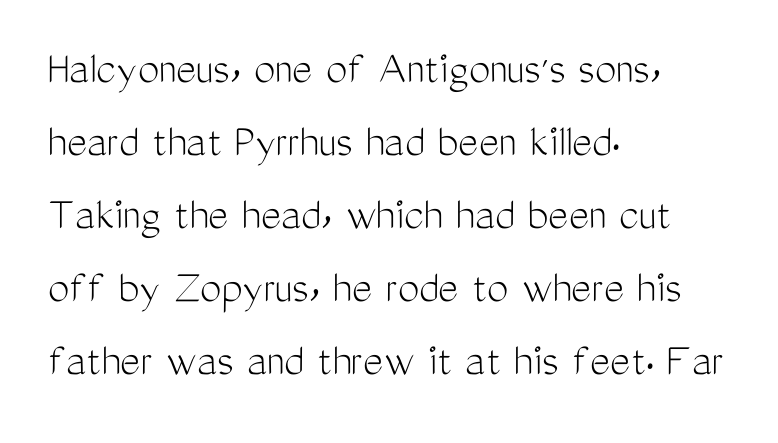
This sample has the flowing, uneven cadence of proportional lettering. Beneath every word, the page is bare. The rendering uses a moderate line-height, typical for paragraphs. Every row of glyphs begins at an identical x-position on the left.
